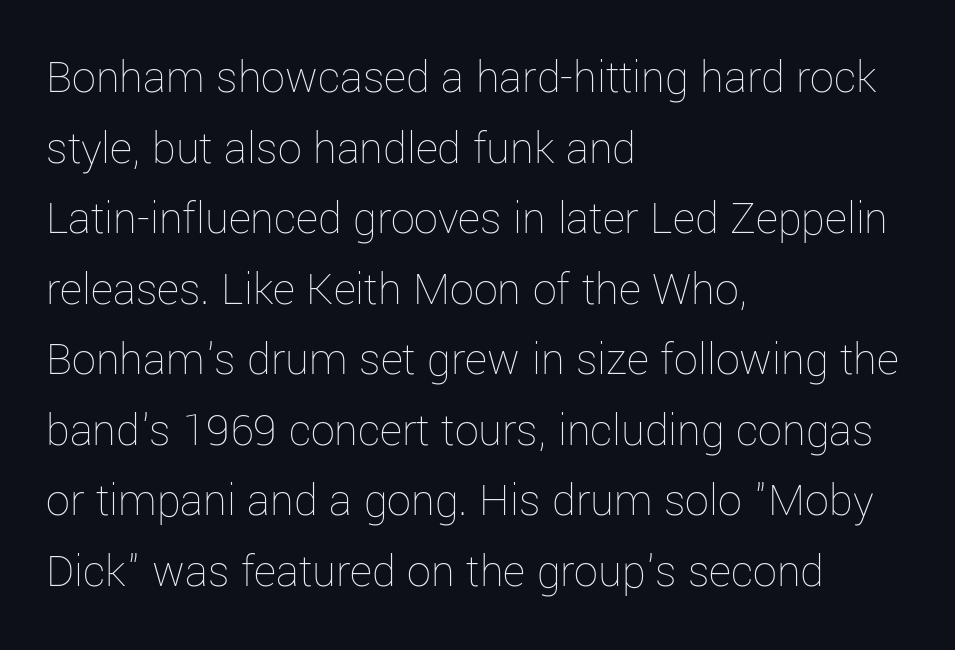
{"italic": "no", "bold": "no", "weight": "thin", "width": "normal", "stroke_contrast": "low", "x_height": "medium", "monospaced": "no", "underline": "no", "align": "left", "line_spacing": "normal", "line_spacing_ratio": 1.47, "letter_spacing": "normal", "letter_spacing_em": 0.0, "glyph_px": 48}
